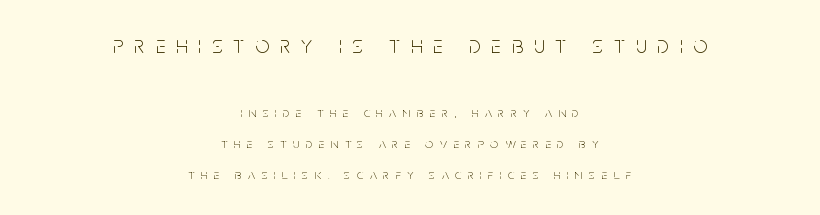
Q: Is the text bold? A: No.
Q: Is the text italic (slanted)? A: No, it is upright.
Q: Is the text underlined? A: No.
Q: How is the paragraph aligned? A: Centered.
Q: Is the spacing between letters normal or unusually wide? A: Unusually wide.
Q: Is the spacing between lines tight, normal or loose? A: Loose.
Q: Which block of text is set in a larger size, the first (top) or the second (bottom)? A: The first (top) one.
